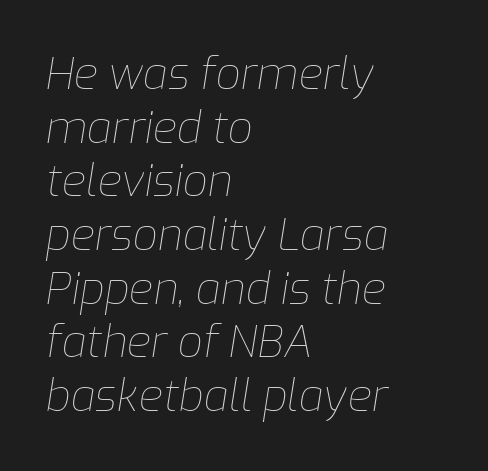
Q: Is the text bold? A: No.
Q: Is the text italic (slanted)? A: Yes, it leans right by about 9 degrees.
Q: Is the text underlined? A: No.
Q: How is the paragraph aligned? A: Left-aligned.
Q: Is the spacing between letters normal or unusually wide? A: Normal.
Q: Width (condensed, normal, or wide)? A: Normal.
Q: Stroke contrast? A: Low.
Q: x-height? A: Medium.
Q: Monospaced? A: No.
